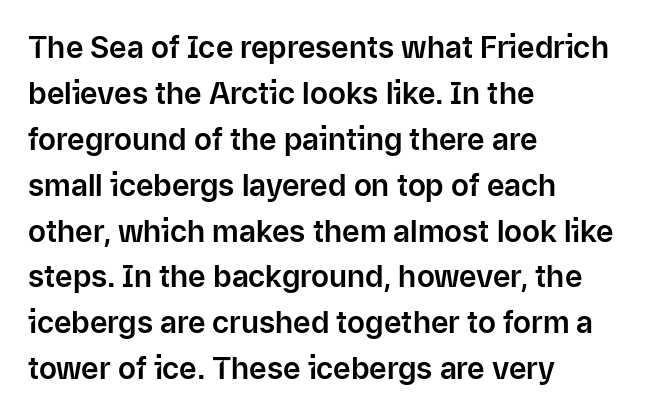
Casual observation: everything's shoved over to the left. Whoever set this chose a conventional vertical rhythm. Unlike italic type, these characters show no tilt at all. Compared with typical body copy, the letter spacing here is the same. The baseline area is clear. Regarding serifs, this sample does without them.
